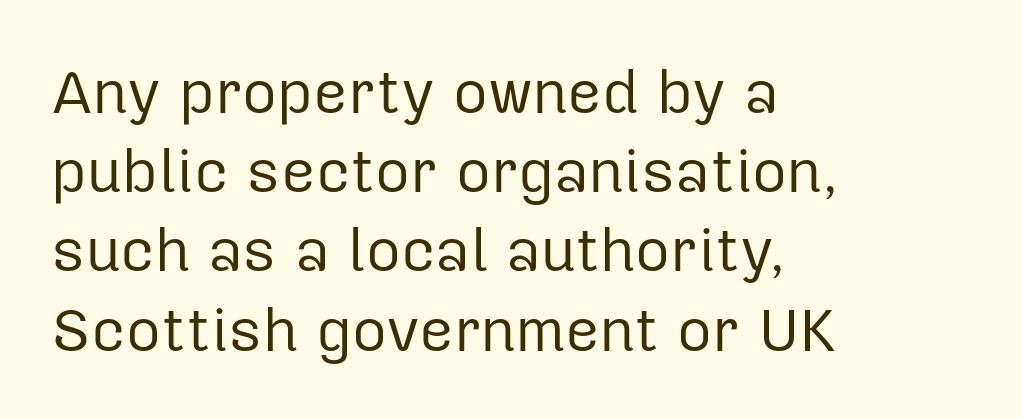
The image shows 60 px regular-weight sans-serif type, upright; set left-aligned, normal line spacing (1.32x), normal letter spacing, not underlined; low stroke contrast and a medium x-height.
